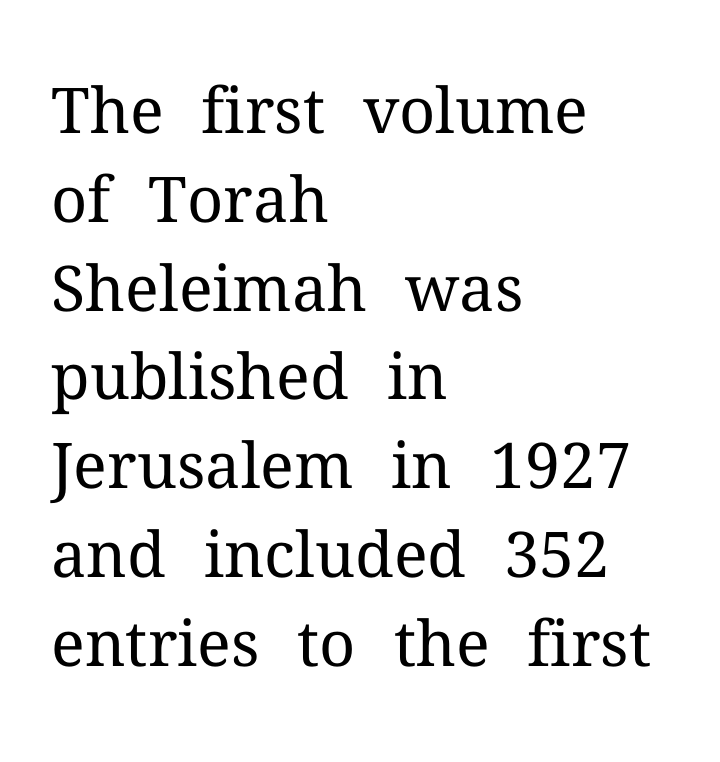
Q: Is the text bold? A: No.
Q: Is the text italic (slanted)? A: No, it is upright.
Q: Is the typeface a serif or a sans-serif typeface? A: Serif.
Q: Is the text underlined? A: No.
Q: How is the paragraph aligned? A: Left-aligned.
Q: Is the spacing between letters normal or unusually wide? A: Normal.
Q: Is the spacing between lines tight, normal or loose? A: Normal.
Q: Width (condensed, normal, or wide)? A: Normal.
Q: Stroke contrast? A: Medium.
Q: x-height? A: Medium.
Q: Monospaced? A: No.
